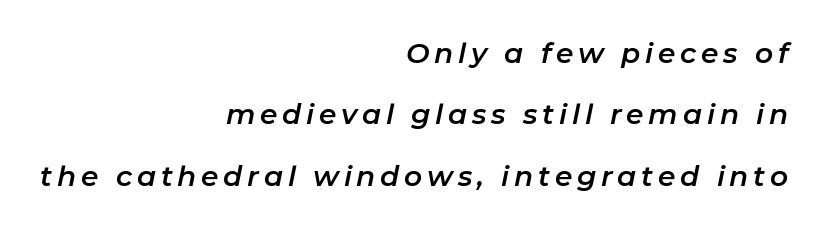
The image shows 28 px text type, italic (leaning right); set right-aligned, loose line spacing (2.19x), not underlined; low stroke contrast and a medium x-height.
